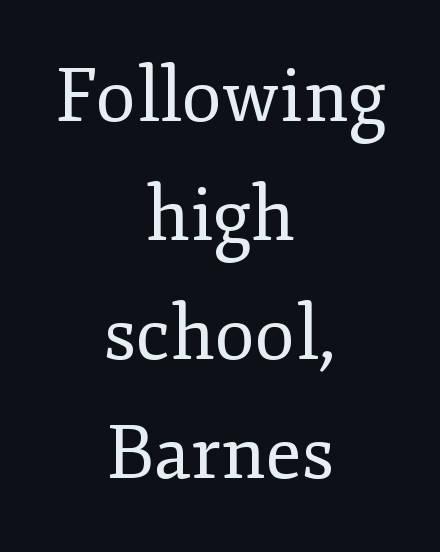
The letters look calm and open, with moderate or lighter stems. Think of a printed novel: that variable character pitch is what you see here. The letterforms sit shoulder to shoulder at normal distance. The rag falls on both sides of this text block equally. The rows are spaced the way most documents space them. The gap between lines stays unmarked.
